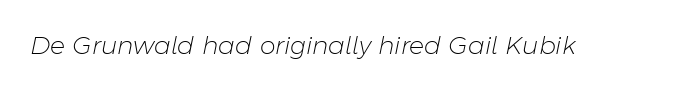
These lines keep a tight, regular rhythm from letter to letter. The area under the type is left untouched. Is the type heavy? It reads as light-to-regular instead. The rendering applies a slant to the glyphs.
